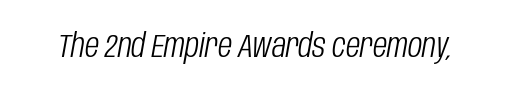
The image shows 33 px light, condensed type, italic (leaning right); set normal letter spacing, not underlined; low stroke contrast and a large x-height.
